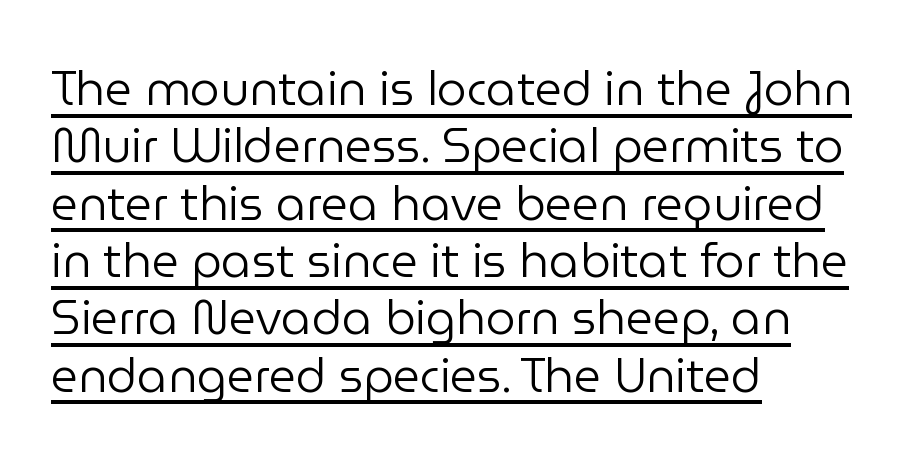
Q: Is the text bold? A: No.
Q: Is the text italic (slanted)? A: No, it is upright.
Q: Is the typeface a serif or a sans-serif typeface? A: Sans-serif.
Q: Is the text underlined? A: Yes.
Q: How is the paragraph aligned? A: Left-aligned.
Q: Is the spacing between letters normal or unusually wide? A: Normal.
Q: Width (condensed, normal, or wide)? A: Normal.
Q: Stroke contrast? A: Low.
Q: x-height? A: Medium.
Q: Monospaced? A: No.
